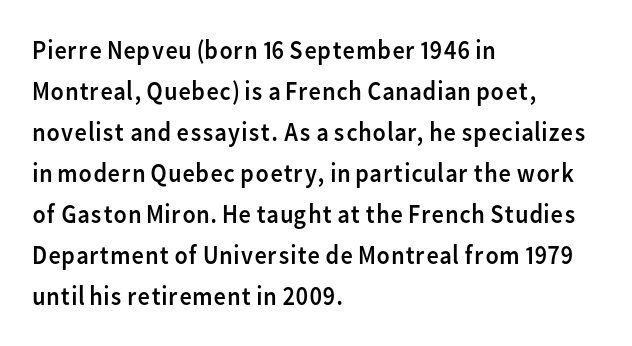
{"italic": "no", "bold": "no", "underline": "no", "align": "left", "line_spacing": "normal", "line_spacing_ratio": 1.52, "letter_spacing": "normal", "letter_spacing_em": 0.0, "glyph_px": 27}
